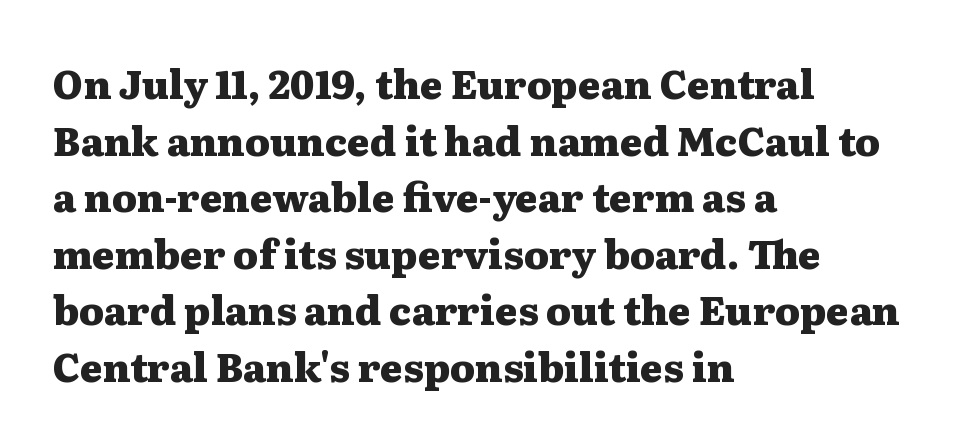
{"serif": "yes", "italic": "no", "bold": "yes", "weight": "heavy", "width": "wide", "stroke_contrast": "medium", "x_height": "medium", "monospaced": "no", "underline": "no", "align": "left", "line_spacing": "normal", "line_spacing_ratio": 1.45, "letter_spacing": "normal", "letter_spacing_em": 0.0, "glyph_px": 39}
